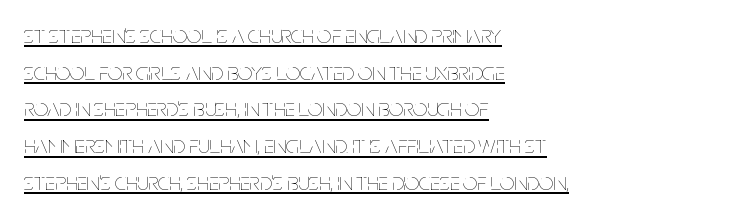
{"italic": "no", "bold": "no", "underline": "yes", "align": "left", "line_spacing": "normal", "line_spacing_ratio": 1.47, "letter_spacing": "normal", "letter_spacing_em": 0.0, "glyph_px": 25}
